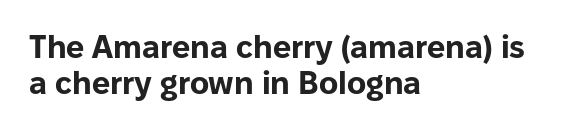
Q: Is the text bold? A: Yes.
Q: Is the text italic (slanted)? A: No, it is upright.
Q: Is the typeface a serif or a sans-serif typeface? A: Sans-serif.
Q: Is the text underlined? A: No.
Q: How is the paragraph aligned? A: Left-aligned.
Q: Is the spacing between letters normal or unusually wide? A: Normal.
Q: Is the spacing between lines tight, normal or loose? A: Tight.
Q: Width (condensed, normal, or wide)? A: Normal.
Q: Stroke contrast? A: Low.
Q: x-height? A: Medium.
Q: Monospaced? A: No.
